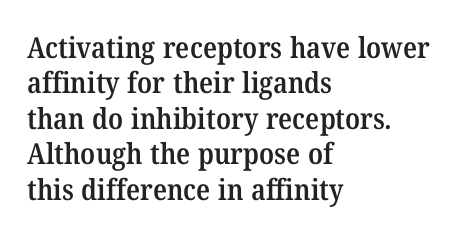
Check the space under the baseline: it is left empty. Proportional: the letters do not fall into vertical columns. Alignment: flush left. The letterforms sit shoulder to shoulder at normal distance.
